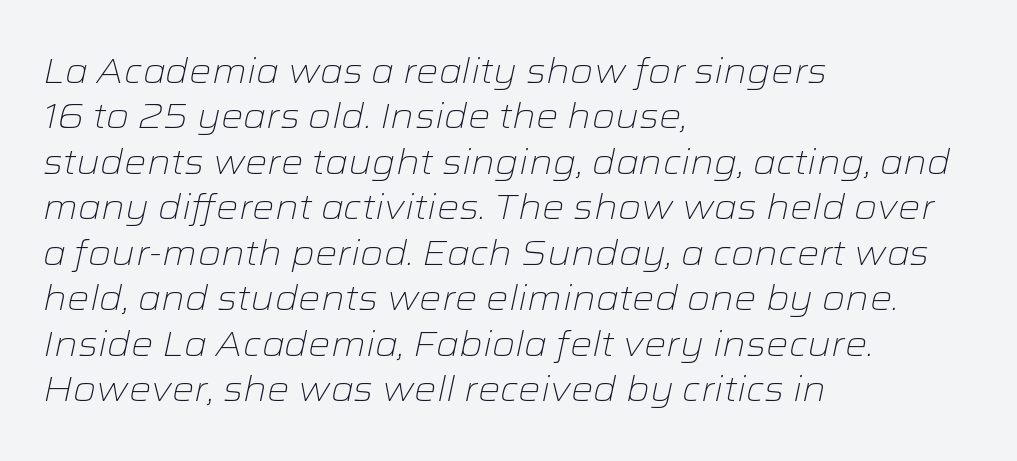
{"italic": "yes", "lean": "right", "slant_degrees": 12, "bold": "no", "weight": "light", "width": "wide", "stroke_contrast": "low", "x_height": "medium", "monospaced": "no", "underline": "no", "align": "left", "line_spacing": "normal", "line_spacing_ratio": 1.3, "letter_spacing": "normal", "letter_spacing_em": 0.0, "glyph_px": 35}
